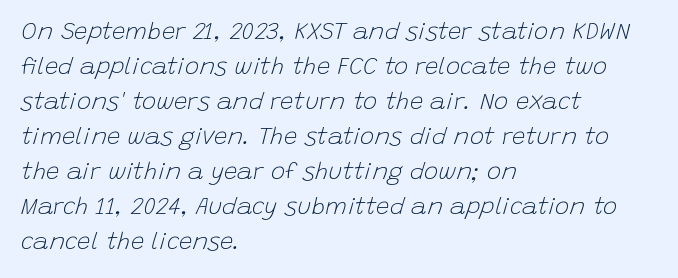
{"italic": "yes", "lean": "right", "slant_degrees": 15, "bold": "no", "underline": "no", "align": "left", "line_spacing": "normal", "line_spacing_ratio": 1.46, "letter_spacing": "normal", "letter_spacing_em": 0.0, "glyph_px": 24}
